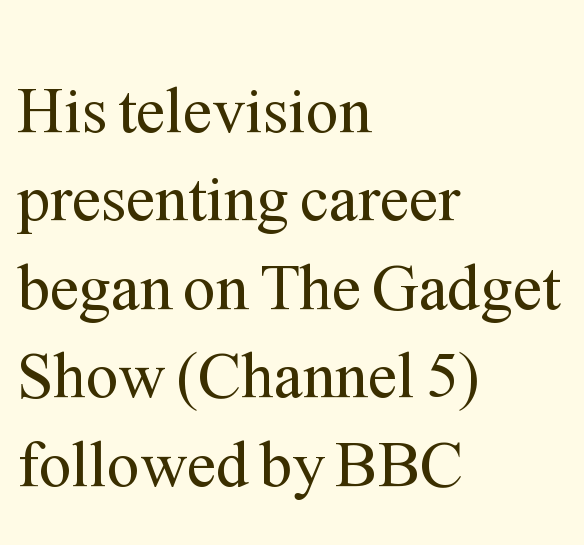
Q: Is the text bold? A: No.
Q: Is the text italic (slanted)? A: No, it is upright.
Q: Is the typeface a serif or a sans-serif typeface? A: Serif.
Q: Is the text underlined? A: No.
Q: How is the paragraph aligned? A: Left-aligned.
Q: Is the spacing between letters normal or unusually wide? A: Normal.
Q: Is the spacing between lines tight, normal or loose? A: Normal.
Q: Width (condensed, normal, or wide)? A: Normal.
Q: Stroke contrast? A: Medium.
Q: x-height? A: Medium.
Q: Monospaced? A: No.
